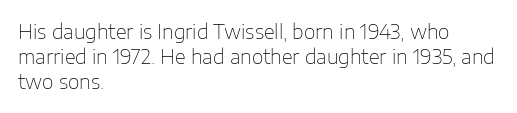
The image shows 20 px text type, upright; set left-aligned, normal line spacing (1.26x), normal letter spacing, not underlined.
